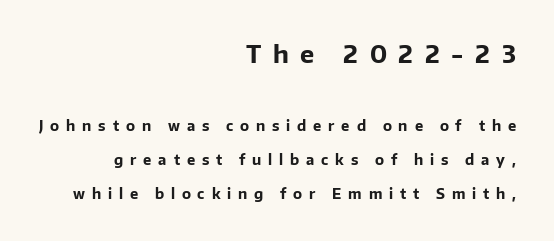
Q: Is the text bold? A: Yes.
Q: Is the text italic (slanted)? A: No, it is upright.
Q: Is the text underlined? A: No.
Q: How is the paragraph aligned? A: Right-aligned.
Q: Is the spacing between letters normal or unusually wide? A: Unusually wide.
Q: Is the spacing between lines tight, normal or loose? A: Loose.
Q: Which block of text is set in a larger size, the first (top) or the second (bottom)? A: The first (top) one.
